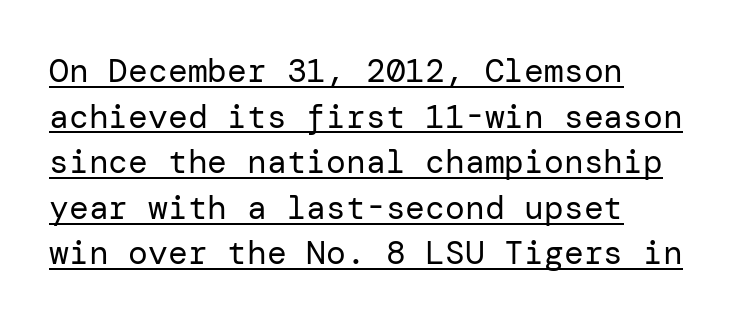
The paragraph has a hard left edge and a soft right edge. The face used here is a sans, in the tradition of grotesques and geometrics. Italic? Not at all — the glyphs are vertical. Whoever set this chose a conventional vertical rhythm. Inter-character spacing is left at the font's built-in metrics. Beneath each row of characters lies a ruled line.
